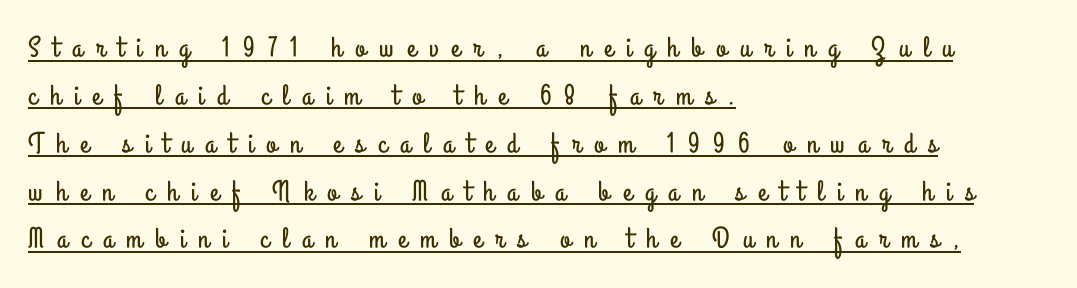
The image shows 29 px condensed sans-serif type, upright; set left-aligned, normal line spacing (1.65x), unusually wide letter spacing (+0.46 em), underlined; low stroke contrast and a small x-height.
